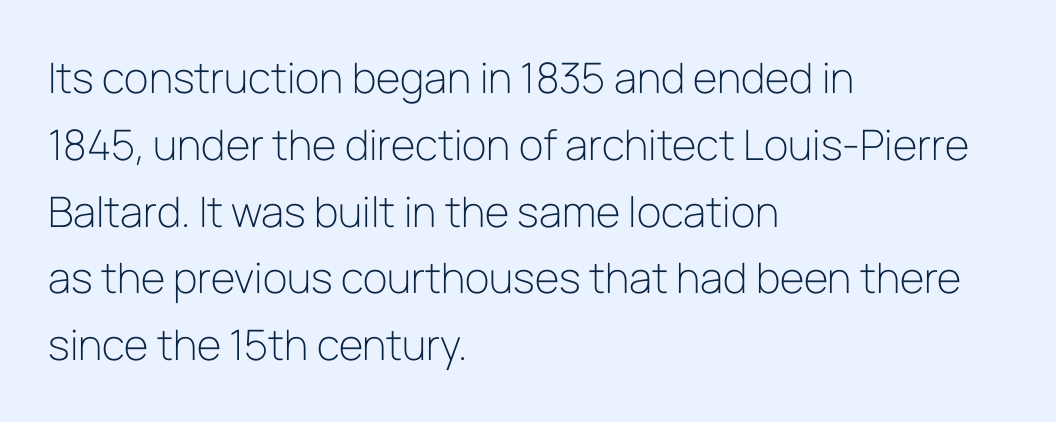
Q: Is the text bold? A: No.
Q: Is the text italic (slanted)? A: No, it is upright.
Q: Is the typeface a serif or a sans-serif typeface? A: Sans-serif.
Q: Is the text underlined? A: No.
Q: How is the paragraph aligned? A: Left-aligned.
Q: Is the spacing between letters normal or unusually wide? A: Normal.
Q: Is the spacing between lines tight, normal or loose? A: Normal.
Q: Width (condensed, normal, or wide)? A: Normal.
Q: Stroke contrast? A: Low.
Q: x-height? A: Medium.
Q: Monospaced? A: No.
